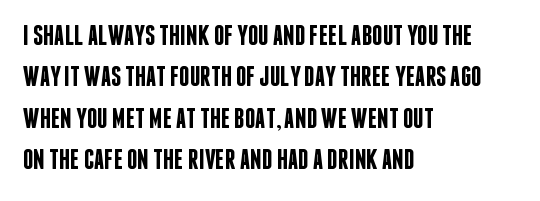
The image shows 29 px semibold, condensed sans-serif type, upright; set left-aligned, normal line spacing (1.43x), normal letter spacing, not underlined; low stroke contrast and a large x-height.
